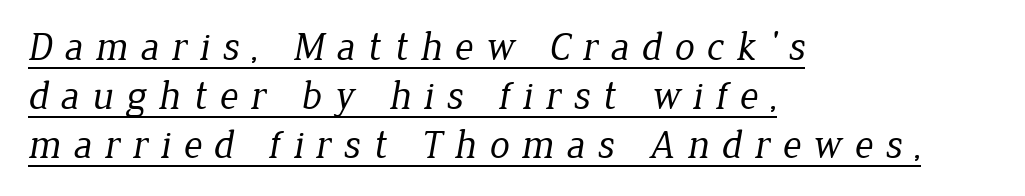
Q: Is the text bold? A: No.
Q: Is the typeface a serif or a sans-serif typeface? A: Serif.
Q: Is the text underlined? A: Yes.
Q: How is the paragraph aligned? A: Left-aligned.
Q: Is the spacing between letters normal or unusually wide? A: Unusually wide.
Q: Width (condensed, normal, or wide)? A: Normal.
Q: Stroke contrast? A: Low.
Q: x-height? A: Medium.
Q: Monospaced? A: No.
